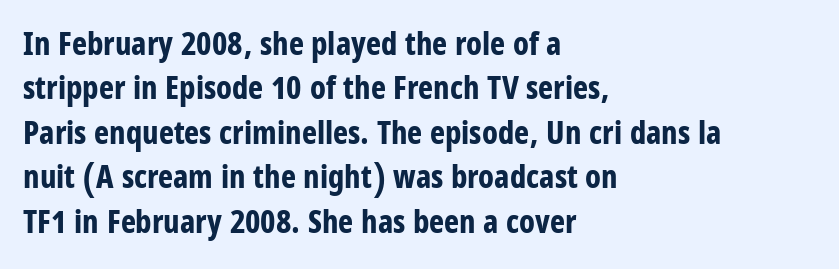
{"serif": "no", "italic": "no", "bold": "yes", "weight": "bold", "width": "condensed", "stroke_contrast": "low", "x_height": "large", "monospaced": "no", "underline": "no", "align": "left", "line_spacing": "normal", "line_spacing_ratio": 1.39, "letter_spacing": "normal", "letter_spacing_em": 0.0, "glyph_px": 32}
